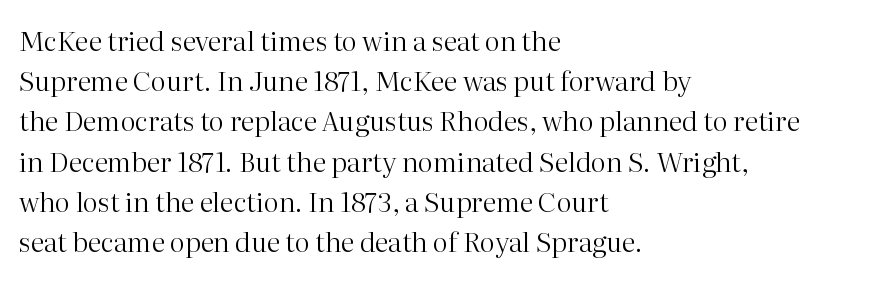
The paragraph shown leans on its left margin. Has an underline been added? It has not. The font's upright variant was chosen for this text. The cut favours lightness, reaching ordinary text weight at its darkest.
